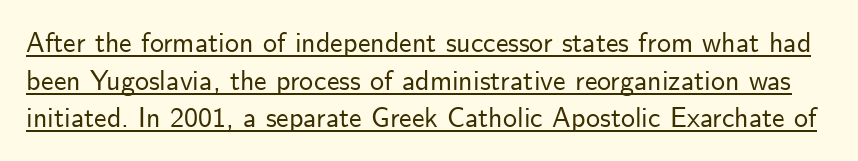
The image shows 28 px sans-serif type, upright; set normal line spacing (1.34x), normal letter spacing, underlined; low stroke contrast and a small x-height.
